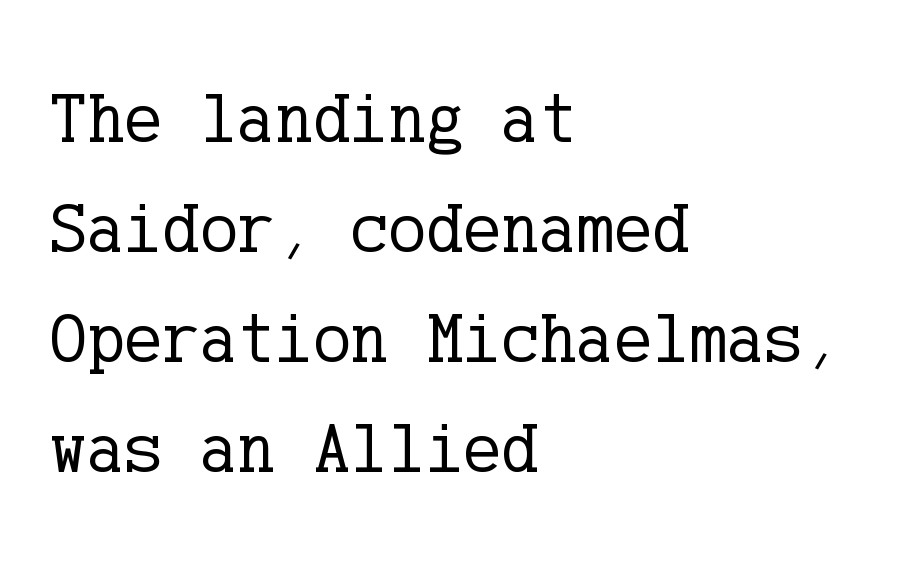
Q: Is the text bold? A: No.
Q: Is the text italic (slanted)? A: No, it is upright.
Q: Is the typeface a serif or a sans-serif typeface? A: Serif.
Q: Is the text underlined? A: No.
Q: How is the paragraph aligned? A: Left-aligned.
Q: Is the spacing between letters normal or unusually wide? A: Normal.
Q: Is the spacing between lines tight, normal or loose? A: Normal.
Q: Width (condensed, normal, or wide)? A: Normal.
Q: Stroke contrast? A: Low.
Q: x-height? A: Medium.
